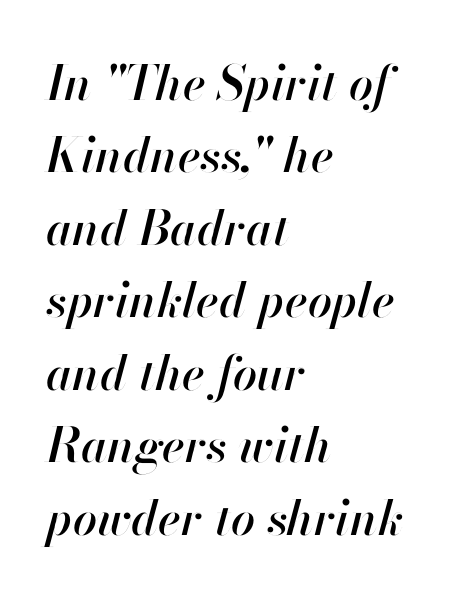
What stands out about the letter spacing? Nothing — it is the standard amount. If you drew a ruler down the left edge, every line would touch it. The vertical gap from one line to the next is medium. Here the designer chose a conventional face with non-uniform glyph widths. Italic: yes, the glyphs are oblique.
